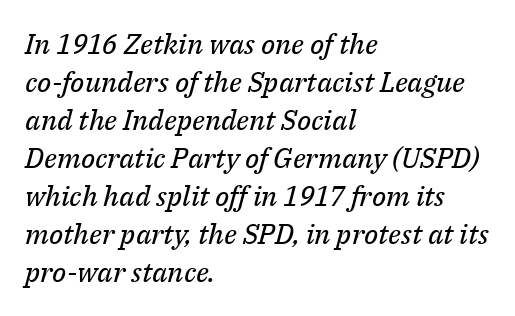
{"serif": "yes", "italic": "yes", "lean": "right", "slant_degrees": 14, "bold": "no", "weight": "regular", "width": "normal", "stroke_contrast": "medium", "x_height": "medium", "monospaced": "no", "underline": "no", "align": "left", "line_spacing": "normal", "line_spacing_ratio": 1.36, "letter_spacing": "normal", "letter_spacing_em": 0.0, "glyph_px": 28}
